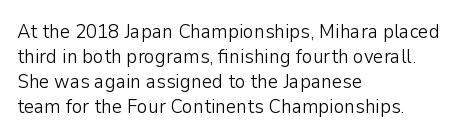
The image shows 20 px text type, upright; set left-aligned, normal line spacing (1.25x), normal letter spacing, not underlined.
